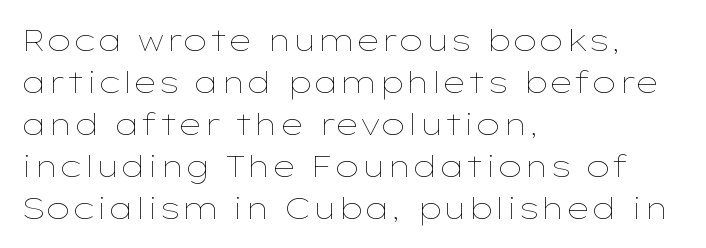
The image shows 30 px thin, wide type, upright; set left-aligned, normal line spacing (1.4x), normal letter spacing, not underlined; low stroke contrast and a medium x-height.
